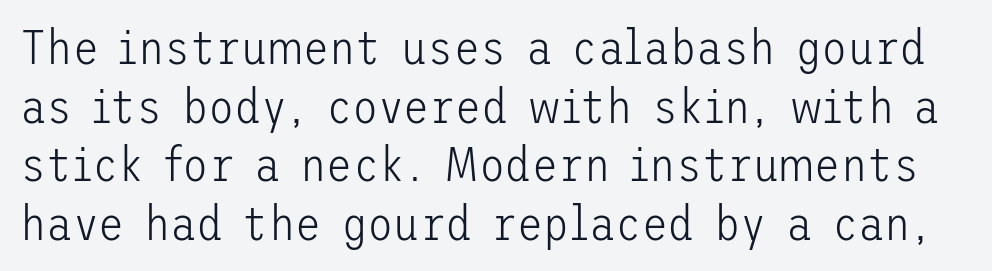
The image shows 48 px light sans-serif type, upright; set line spacing 1.22x, normal letter spacing, not underlined; low stroke contrast and a medium x-height.
